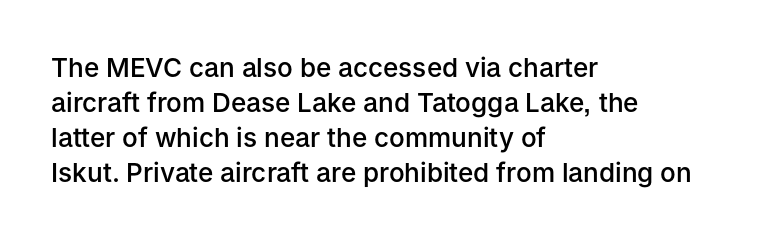
{"italic": "no", "bold": "semi", "underline": "no", "align": "left", "line_spacing": "normal", "line_spacing_ratio": 1.35, "letter_spacing": "normal", "letter_spacing_em": 0.0, "glyph_px": 26}
